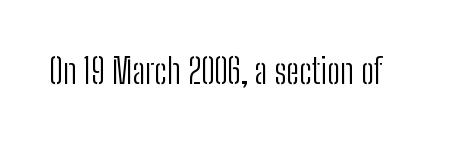
{"serif": "no", "italic": "no", "bold": "no", "weight": "light", "width": "condensed", "stroke_contrast": "low", "x_height": "medium", "monospaced": "no", "underline": "no", "letter_spacing": "normal", "letter_spacing_em": 0.0, "glyph_px": 35}
